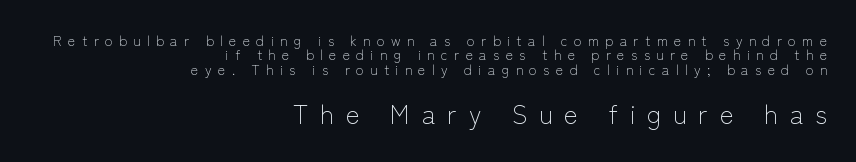
The image shows 26 px text type, upright; set right-aligned, tight line spacing (1.03x), unusually wide letter spacing (+0.45 em), not underlined; the second (bottom) block is 1.86x larger.
